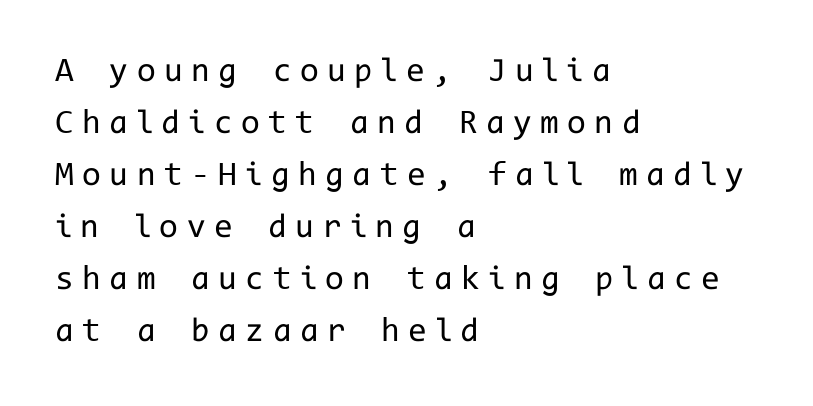
{"serif": "no", "italic": "no", "bold": "no", "weight": "regular", "width": "normal", "stroke_contrast": "low", "x_height": "medium", "monospaced": "yes", "underline": "no", "align": "left", "line_spacing": "normal", "line_spacing_ratio": 1.53, "letter_spacing": "wide", "letter_spacing_em": 0.25, "glyph_px": 34}
